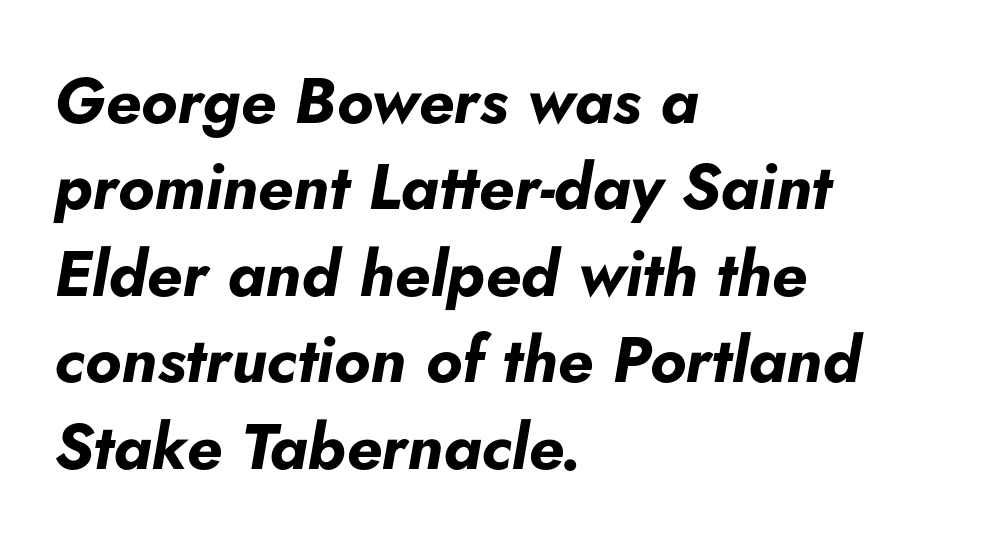
Q: Is the text bold? A: Yes.
Q: Is the text italic (slanted)? A: Yes, it leans right by about 5 degrees.
Q: Is the text underlined? A: No.
Q: How is the paragraph aligned? A: Left-aligned.
Q: Is the spacing between letters normal or unusually wide? A: Normal.
Q: Is the spacing between lines tight, normal or loose? A: Normal.
Q: Width (condensed, normal, or wide)? A: Normal.
Q: Stroke contrast? A: Low.
Q: x-height? A: Small.
Q: Monospaced? A: No.
